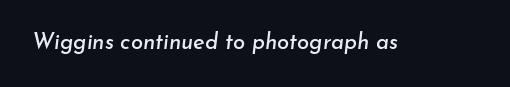
The image shows 22 px text type, italic (leaning right); set normal letter spacing, not underlined.
